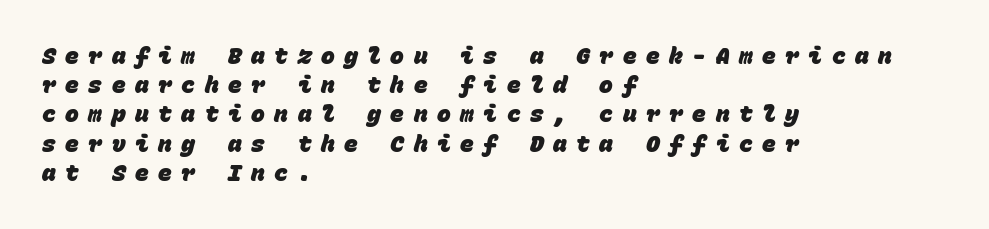
The image shows 23 px bold type; set left-aligned, normal line spacing (1.27x), unusually wide letter spacing (+0.41 em), not underlined.
